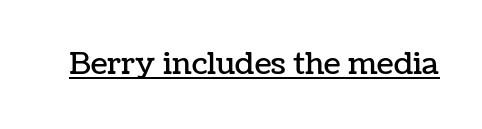
Unlike italic type, these characters show no tilt at all. Character widths vary here, with narrow letters taking less room than wide ones. Nothing unusual about the tracking: characters are spaced as the font intends. The passage shown is underscored from start to finish.
